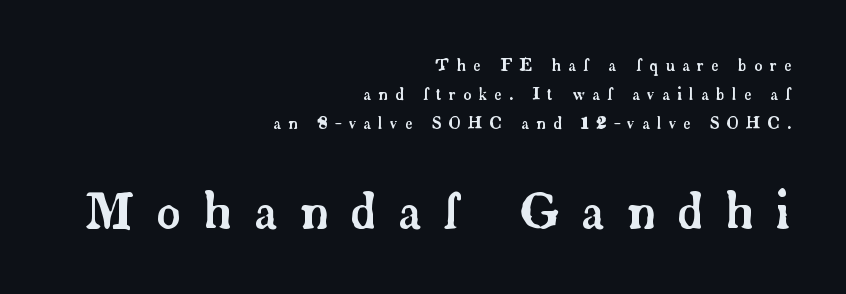
Q: Is the text italic (slanted)? A: No, it is upright.
Q: Is the typeface a serif or a sans-serif typeface? A: Serif.
Q: Is the text underlined? A: No.
Q: How is the paragraph aligned? A: Right-aligned.
Q: Is the spacing between letters normal or unusually wide? A: Unusually wide.
Q: Which block of text is set in a larger size, the first (top) or the second (bottom)? A: The second (bottom) one.
Q: Width (condensed, normal, or wide)? A: Normal.
Q: Stroke contrast? A: Low.
Q: x-height? A: Small.
Q: Monospaced? A: No.
